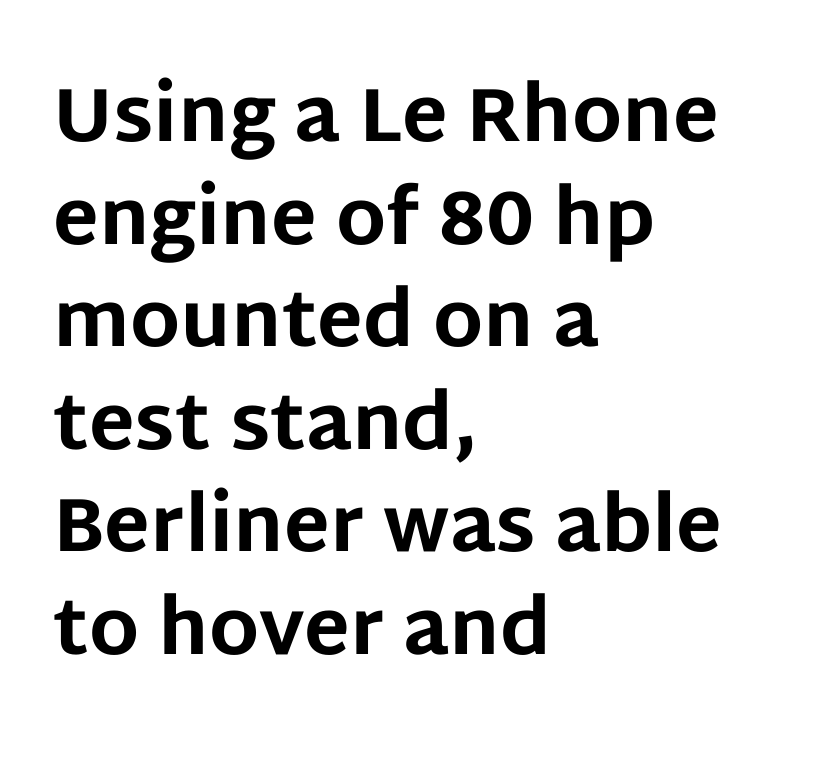
These lines are rendered in a variable-pitch font. The specimen omits any rule beneath the text block's lines. Tall strokes in this sample are plumb rather than angled. Notice how descenders clear the ascenders below comfortably — that's standard leading.
